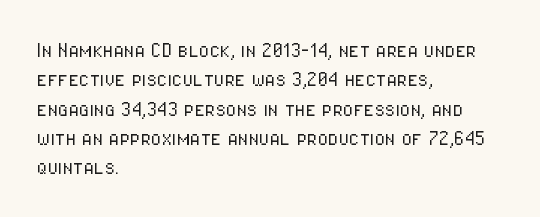
{"italic": "no", "bold": "no", "underline": "no", "align": "left", "line_spacing_ratio": 1.22, "letter_spacing": "normal", "letter_spacing_em": 0.0, "glyph_px": 24}
